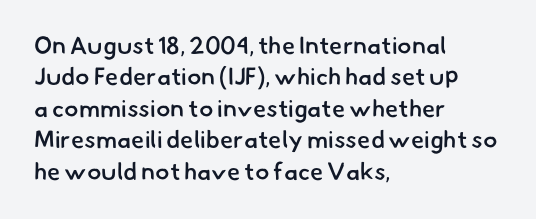
{"bold": "semi", "underline": "no", "align": "left", "line_spacing": "normal", "line_spacing_ratio": 1.31, "letter_spacing": "normal", "letter_spacing_em": 0.0, "glyph_px": 24}
